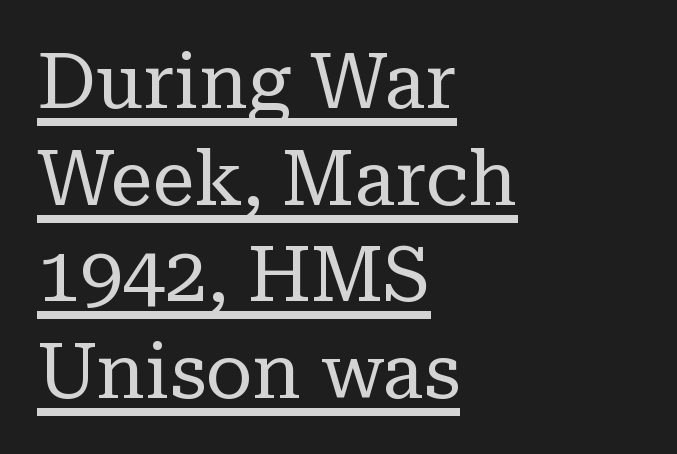
{"serif": "yes", "italic": "no", "bold": "no", "weight": "regular", "width": "normal", "stroke_contrast": "low", "x_height": "medium", "monospaced": "no", "underline": "yes", "align": "left", "line_spacing": "normal", "line_spacing_ratio": 1.27, "letter_spacing": "normal", "letter_spacing_em": 0.0, "glyph_px": 76}
